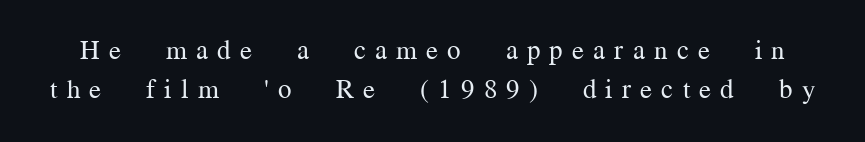
The image shows 27 px text type, upright; set normal line spacing (1.45x), unusually wide letter spacing (+0.34 em), not underlined.
